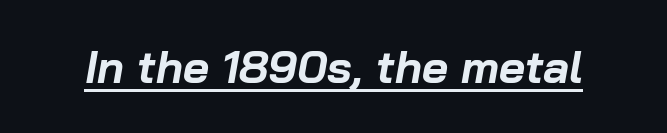
Q: Is the text bold? A: Yes.
Q: Is the text italic (slanted)? A: Yes, it leans right by about 10 degrees.
Q: Is the text underlined? A: Yes.
Q: Is the spacing between letters normal or unusually wide? A: Normal.
Q: Width (condensed, normal, or wide)? A: Normal.
Q: Stroke contrast? A: Low.
Q: x-height? A: Medium.
Q: Monospaced? A: No.
